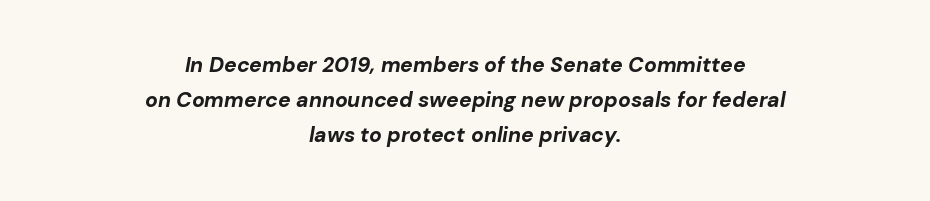
{"italic": "yes", "lean": "right", "slant_degrees": 10, "bold": "yes", "underline": "no", "align": "center", "line_spacing": "normal", "line_spacing_ratio": 1.67, "letter_spacing": "normal", "letter_spacing_em": 0.0, "glyph_px": 21}
